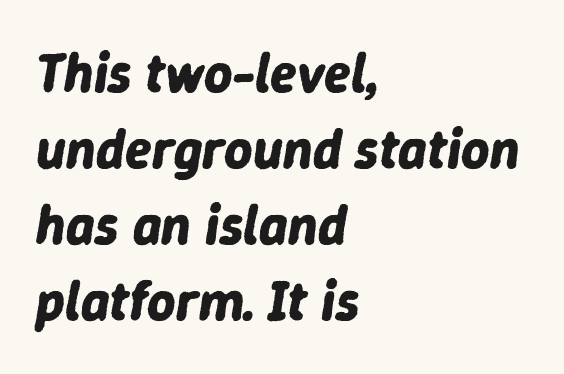
This sample is left-justified, so line endings fall wherever the words run out. A typesetter would call this leading conventional body-copy spacing. The gap between lines stays unmarked. Note the varied advance widths — an 'i' is clearly narrower than an 'm'.
